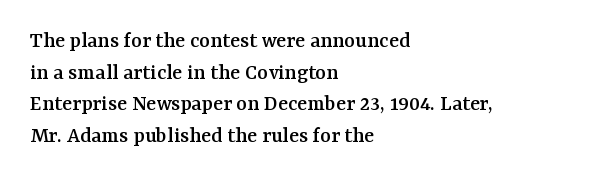
The image shows 23 px text type, upright; set left-aligned, normal line spacing (1.37x), normal letter spacing, not underlined.
